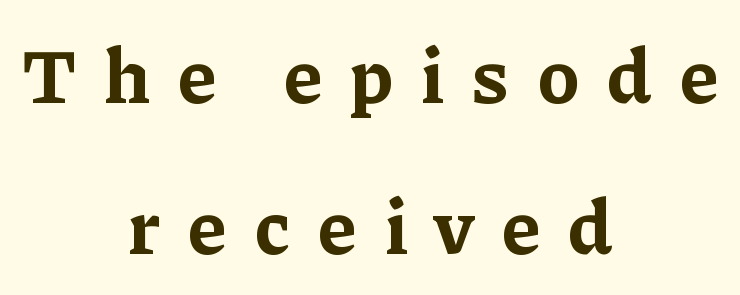
{"serif": "yes", "italic": "no", "bold": "yes", "weight": "bold", "width": "normal", "stroke_contrast": "low", "x_height": "medium", "monospaced": "no", "underline": "no", "align": "center", "line_spacing": "loose", "line_spacing_ratio": 1.96, "letter_spacing": "wide", "letter_spacing_em": 0.35, "glyph_px": 77}
